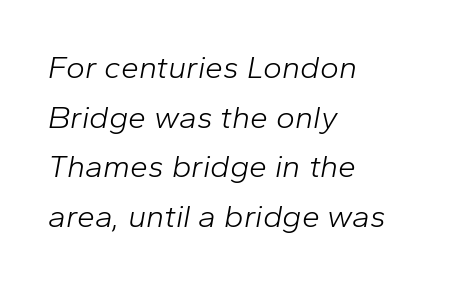
{"italic": "yes", "lean": "right", "slant_degrees": 10, "bold": "no", "weight": "light", "width": "normal", "stroke_contrast": "low", "x_height": "medium", "monospaced": "no", "underline": "no", "align": "left", "line_spacing": "normal", "line_spacing_ratio": 1.55, "letter_spacing": "normal", "letter_spacing_em": 0.0, "glyph_px": 32}
